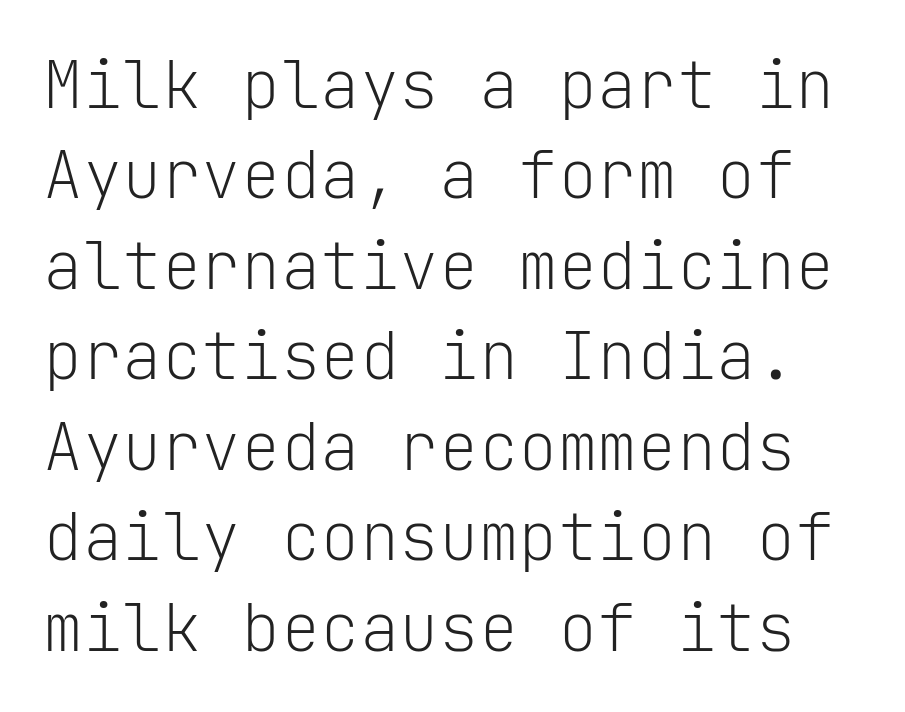
Q: Is the text bold? A: No.
Q: Is the text italic (slanted)? A: No, it is upright.
Q: Is the typeface a serif or a sans-serif typeface? A: Sans-serif.
Q: Is the text underlined? A: No.
Q: Is the spacing between letters normal or unusually wide? A: Normal.
Q: Is the spacing between lines tight, normal or loose? A: Normal.
Q: Width (condensed, normal, or wide)? A: Normal.
Q: Stroke contrast? A: Low.
Q: x-height? A: Medium.
Q: Monospaced? A: Yes.
